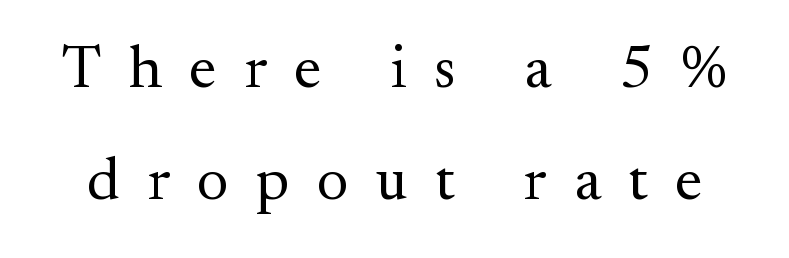
The passage shown is not underscored anywhere. Proportional: the letters do not fall into vertical columns. The letters look calm and open, with moderate or lighter stems. This sample uses an upright cut, with every glyph sitting square on the baseline. Unlike a clean sans, this face finishes its strokes with serifs. This sample uses expanded letter spacing, leaving extra air between glyphs.
